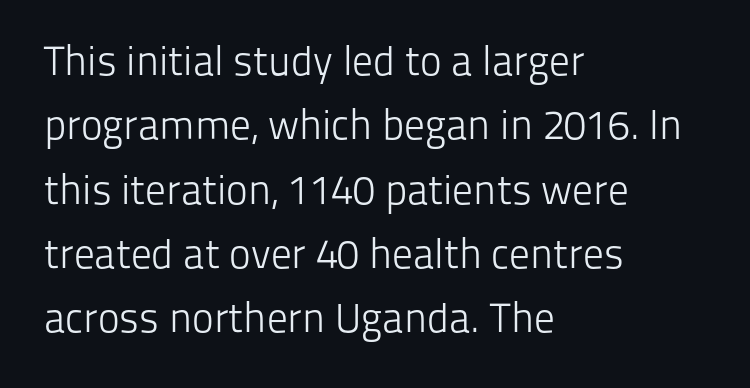
Q: Is the text bold? A: No.
Q: Is the text italic (slanted)? A: No, it is upright.
Q: Is the typeface a serif or a sans-serif typeface? A: Sans-serif.
Q: Is the text underlined? A: No.
Q: How is the paragraph aligned? A: Left-aligned.
Q: Is the spacing between letters normal or unusually wide? A: Normal.
Q: Is the spacing between lines tight, normal or loose? A: Normal.
Q: Width (condensed, normal, or wide)? A: Normal.
Q: Stroke contrast? A: Low.
Q: x-height? A: Medium.
Q: Monospaced? A: No.
